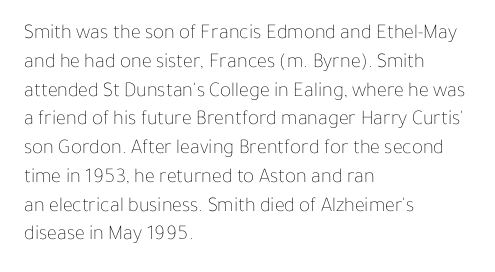
Q: Is the text bold? A: No.
Q: Is the text italic (slanted)? A: No, it is upright.
Q: Is the text underlined? A: No.
Q: How is the paragraph aligned? A: Left-aligned.
Q: Is the spacing between letters normal or unusually wide? A: Normal.
Q: Is the spacing between lines tight, normal or loose? A: Normal.
